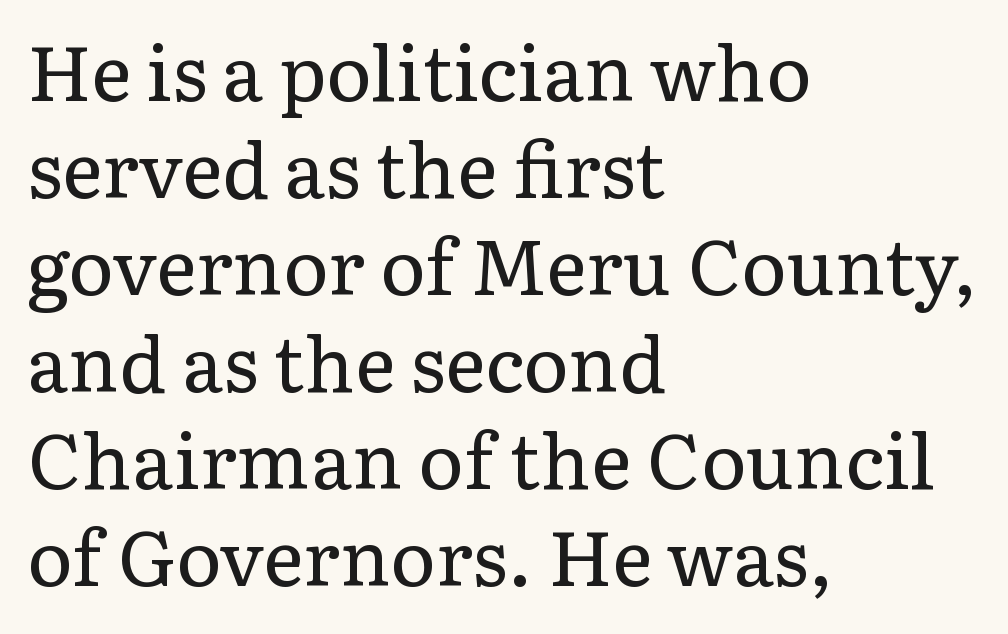
The image shows 77 px regular-weight serif type, upright; set left-aligned, normal line spacing (1.26x), normal letter spacing, not underlined; low stroke contrast and a medium x-height.
